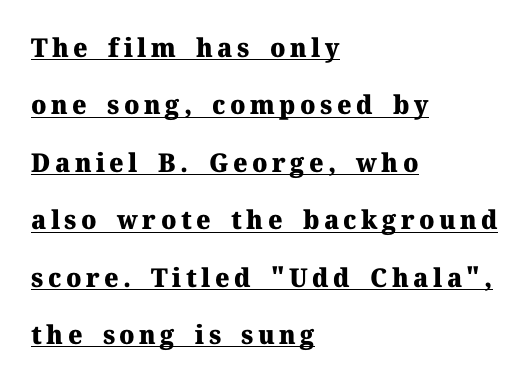
{"italic": "no", "bold": "yes", "underline": "yes", "align": "left", "line_spacing": "loose", "line_spacing_ratio": 2.21, "glyph_px": 26}
